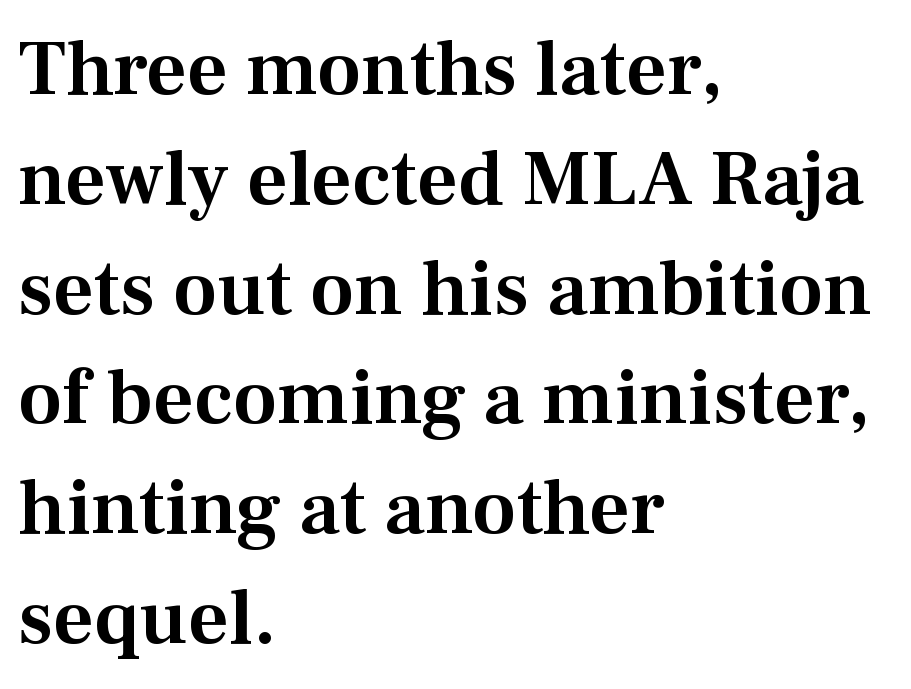
Q: Is the text italic (slanted)? A: No, it is upright.
Q: Is the typeface a serif or a sans-serif typeface? A: Serif.
Q: Is the text underlined? A: No.
Q: How is the paragraph aligned? A: Left-aligned.
Q: Is the spacing between letters normal or unusually wide? A: Normal.
Q: Is the spacing between lines tight, normal or loose? A: Normal.
Q: Width (condensed, normal, or wide)? A: Normal.
Q: Stroke contrast? A: Medium.
Q: x-height? A: Medium.
Q: Monospaced? A: No.
